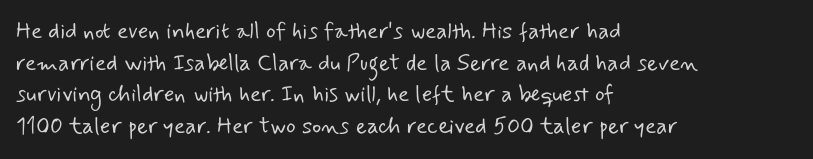
The image shows 23 px text type; set left-aligned, normal line spacing (1.38x), normal letter spacing, not underlined.
